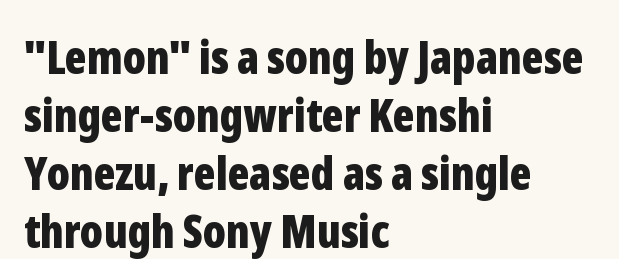
{"serif": "no", "italic": "no", "bold": "yes", "weight": "bold", "width": "condensed", "stroke_contrast": "low", "x_height": "medium", "monospaced": "no", "underline": "no", "align": "left", "line_spacing": "normal", "line_spacing_ratio": 1.26, "letter_spacing": "normal", "letter_spacing_em": 0.0, "glyph_px": 46}
